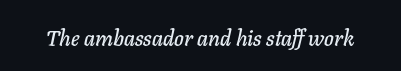
The image shows 22 px text type, italic (leaning right); set normal letter spacing, not underlined.
